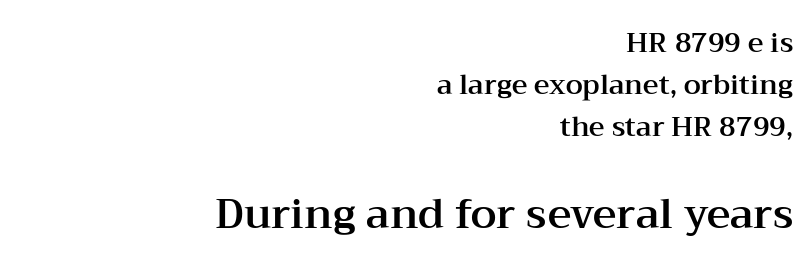
Q: Is the text italic (slanted)? A: No, it is upright.
Q: Is the typeface a serif or a sans-serif typeface? A: Serif.
Q: Is the text underlined? A: No.
Q: How is the paragraph aligned? A: Right-aligned.
Q: Is the spacing between letters normal or unusually wide? A: Normal.
Q: Is the spacing between lines tight, normal or loose? A: Normal.
Q: Which block of text is set in a larger size, the first (top) or the second (bottom)? A: The second (bottom) one.
Q: Width (condensed, normal, or wide)? A: Wide.
Q: Stroke contrast? A: Medium.
Q: x-height? A: Medium.
Q: Monospaced? A: No.
